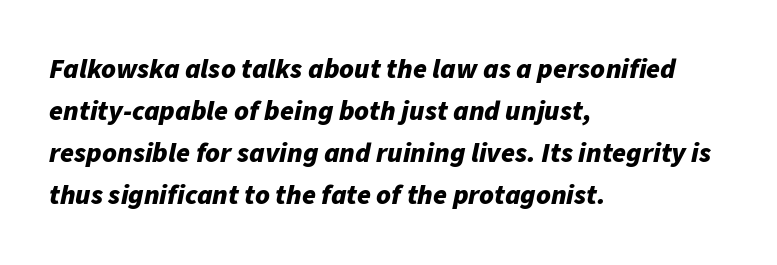
{"italic": "yes", "lean": "right", "slant_degrees": 11, "bold": "yes", "weight": "bold", "width": "normal", "stroke_contrast": "low", "x_height": "medium", "monospaced": "no", "underline": "no", "align": "left", "line_spacing": "normal", "line_spacing_ratio": 1.5, "letter_spacing": "normal", "letter_spacing_em": 0.0, "glyph_px": 28}
